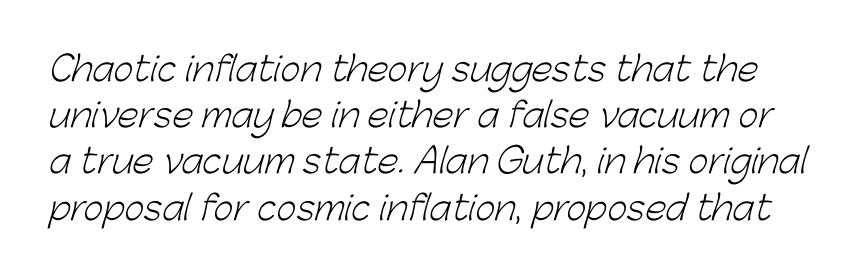
{"serif": "no", "bold": "no", "weight": "light", "width": "normal", "stroke_contrast": "low", "x_height": "medium", "monospaced": "no", "underline": "no", "line_spacing": "normal", "line_spacing_ratio": 1.36, "letter_spacing": "normal", "letter_spacing_em": 0.0, "glyph_px": 34}
